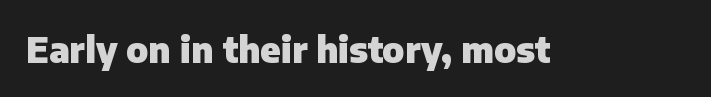
On the weight axis this lands at bold, roughly 700. A typesetter would call this proportional, since set widths differ per character. Spacing between characters is what you'd get straight out of the box. When letters stand straight like this, we call the style roman or upright. The gap between lines stays unmarked.
